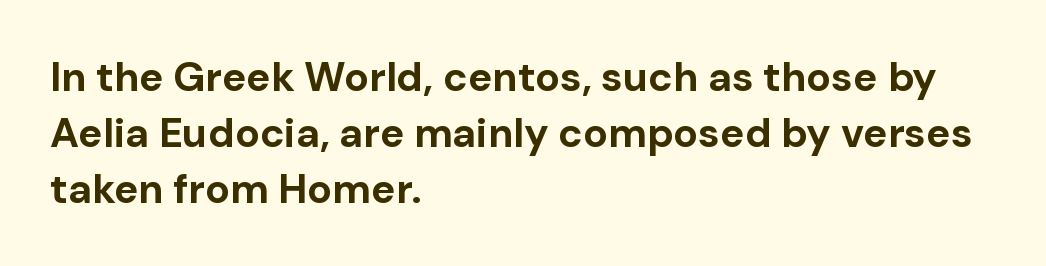
The strip under each line holds only bare page. When letters stand straight like this, we call the style roman or upright. Line beginnings align vertically; line endings do not. These lines sit exactly where default settings would place them. Short note: letters normally spaced.
